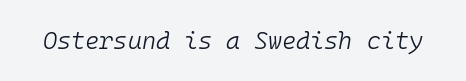
The image shows 24 px text type, italic (leaning right); set normal letter spacing, not underlined.
